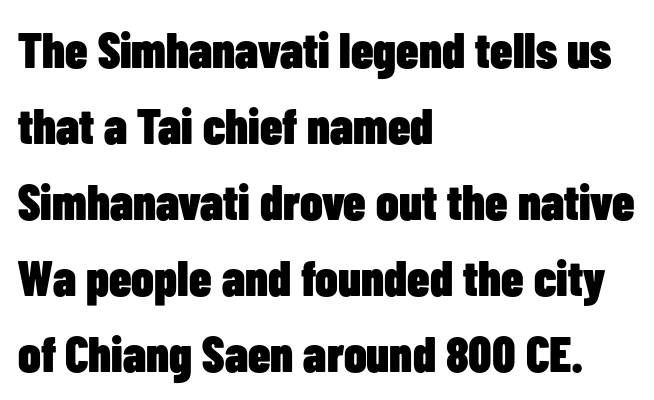
Q: Is the text bold? A: Yes.
Q: Is the text italic (slanted)? A: No, it is upright.
Q: Is the typeface a serif or a sans-serif typeface? A: Sans-serif.
Q: Is the text underlined? A: No.
Q: How is the paragraph aligned? A: Left-aligned.
Q: Is the spacing between letters normal or unusually wide? A: Normal.
Q: Is the spacing between lines tight, normal or loose? A: Normal.
Q: Width (condensed, normal, or wide)? A: Condensed.
Q: Stroke contrast? A: Low.
Q: x-height? A: Medium.
Q: Monospaced? A: No.
